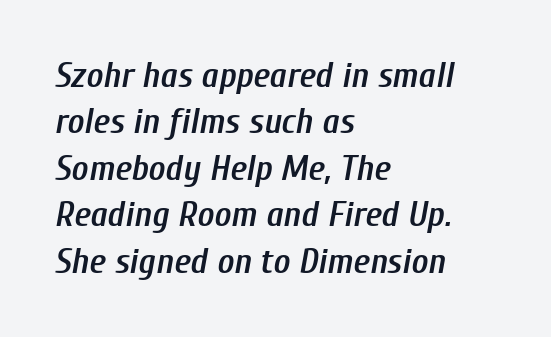
Has an underline been added? It has not. Letter spacing: default. The paragraph has a hard left edge and a soft right edge. Semibold letterforms, between regular and bold. When letters slant like this, we call the style italic. A typesetter would call this proportional, since set widths differ per character.
